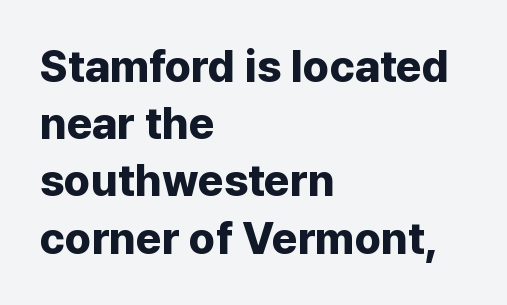
Q: Is the text bold? A: Yes.
Q: Is the text italic (slanted)? A: No, it is upright.
Q: Is the typeface a serif or a sans-serif typeface? A: Sans-serif.
Q: Is the text underlined? A: No.
Q: How is the paragraph aligned? A: Left-aligned.
Q: Is the spacing between letters normal or unusually wide? A: Normal.
Q: Is the spacing between lines tight, normal or loose? A: Normal.
Q: Width (condensed, normal, or wide)? A: Normal.
Q: Stroke contrast? A: Low.
Q: x-height? A: Medium.
Q: Monospaced? A: No.
